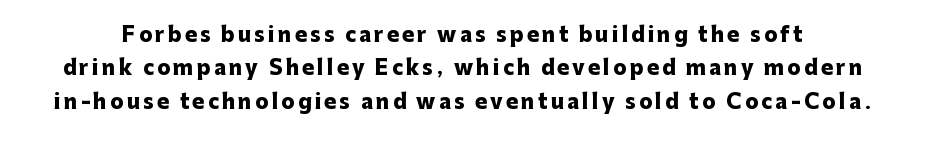
Q: Is the text bold? A: Yes.
Q: Is the text italic (slanted)? A: No, it is upright.
Q: Is the text underlined? A: No.
Q: Is the spacing between lines tight, normal or loose? A: Normal.
